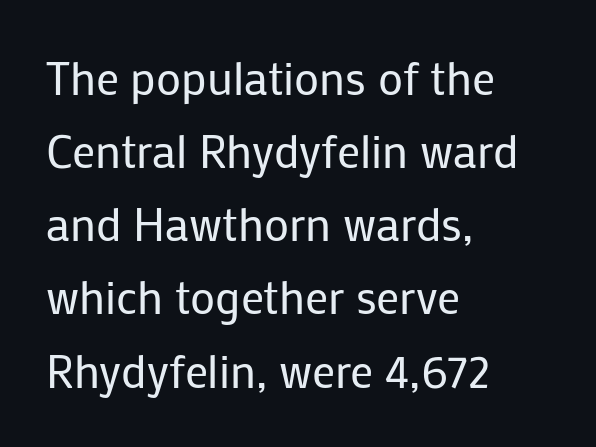
{"serif": "no", "italic": "no", "bold": "no", "weight": "regular", "width": "normal", "stroke_contrast": "low", "x_height": "medium", "monospaced": "no", "underline": "no", "align": "left", "line_spacing": "normal", "line_spacing_ratio": 1.59, "letter_spacing": "normal", "letter_spacing_em": 0.0, "glyph_px": 46}
